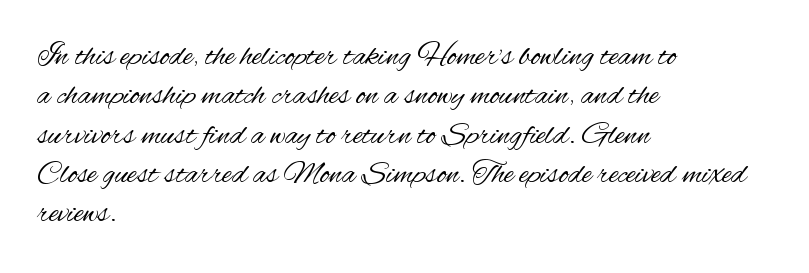
Q: Is the text bold? A: No.
Q: Is the text italic (slanted)? A: Yes.
Q: Is the typeface a serif or a sans-serif typeface? A: Sans-serif.
Q: Is the text underlined? A: No.
Q: How is the paragraph aligned? A: Left-aligned.
Q: Is the spacing between letters normal or unusually wide? A: Normal.
Q: Width (condensed, normal, or wide)? A: Condensed.
Q: Stroke contrast? A: Medium.
Q: x-height? A: Small.
Q: Monospaced? A: No.
